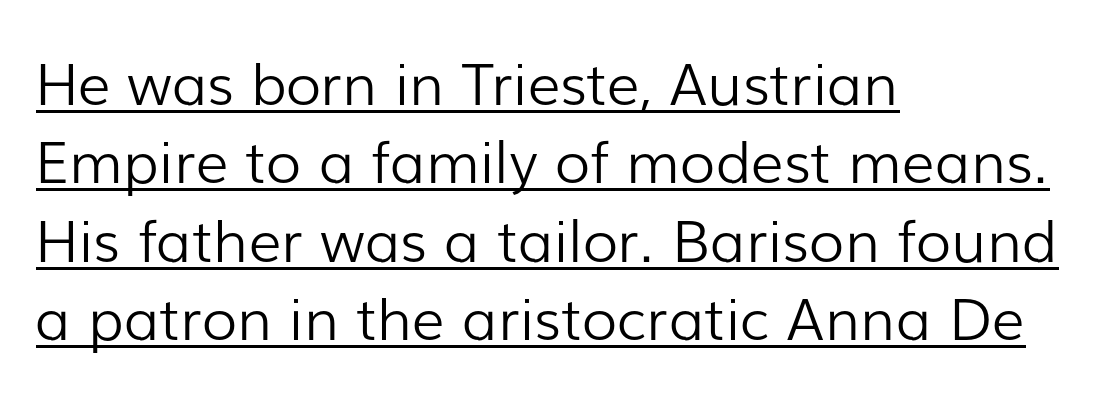
The image shows 58 px light sans-serif type, upright; set left-aligned, normal line spacing (1.35x), normal letter spacing, underlined; low stroke contrast and a medium x-height.
